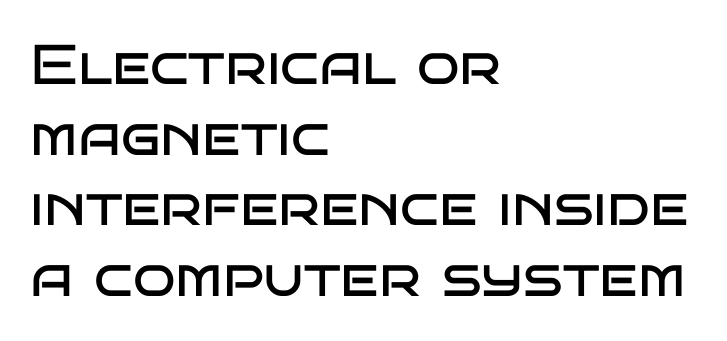
The image shows 56 px regular-weight, wide sans-serif type, upright; set left-aligned, normal line spacing (1.26x), normal letter spacing, not underlined; low stroke contrast and a large x-height.
